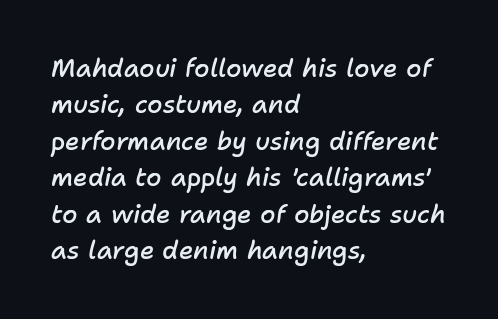
The axis of the letterforms is tilted away from vertical. No extra tracking has been applied to these lines. Is there much room between lines? A standard amount, neither cramped nor airy. Nobody drew a line under any word here.
